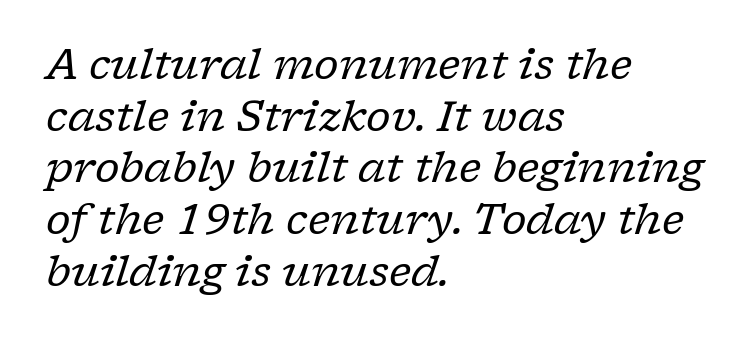
Letter spacing: default. Type without underlining. Alignment: flush left. The passage shown is not bold in any degree. Letterform terminals end in serifs throughout the passage.
